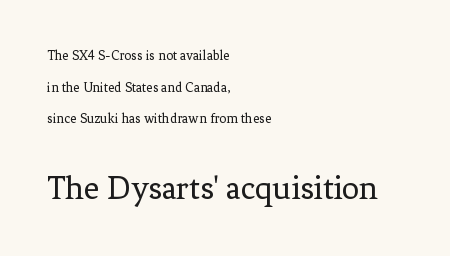
Loosely led — the rows are spread out. Nobody touched the tracking dial on this one. The letters stand upright; this is a roman face. The specimen omits any rule beneath the text block's lines. These glyphs show unthickened strokes, regular width or finer.
